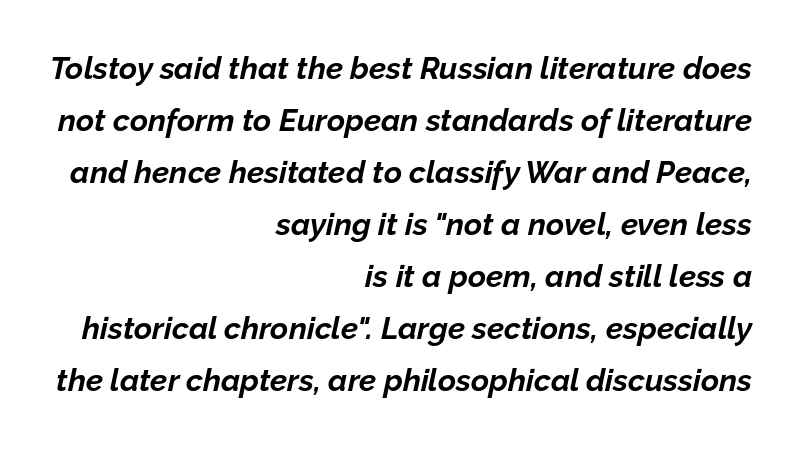
Q: Is the text bold? A: Yes.
Q: Is the text italic (slanted)? A: Yes, it leans right by about 12 degrees.
Q: Is the text underlined? A: No.
Q: How is the paragraph aligned? A: Right-aligned.
Q: Is the spacing between letters normal or unusually wide? A: Normal.
Q: Is the spacing between lines tight, normal or loose? A: Normal.
Q: Width (condensed, normal, or wide)? A: Normal.
Q: Stroke contrast? A: Low.
Q: x-height? A: Medium.
Q: Monospaced? A: No.
